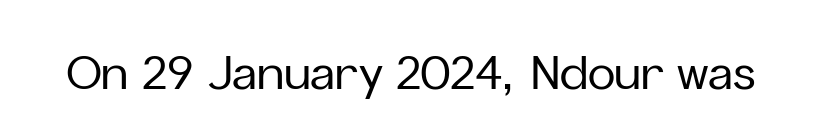
{"serif": "no", "italic": "no", "width": "normal", "stroke_contrast": "low", "x_height": "medium", "monospaced": "no", "underline": "no", "letter_spacing": "normal", "letter_spacing_em": 0.0, "glyph_px": 46}
